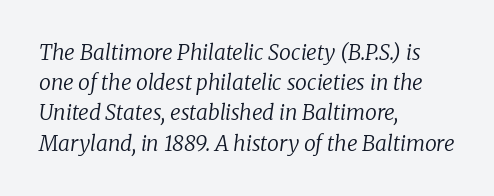
The image shows 21 px text type, italic (leaning right); set left-aligned, normal line spacing (1.44x), normal letter spacing, not underlined.
